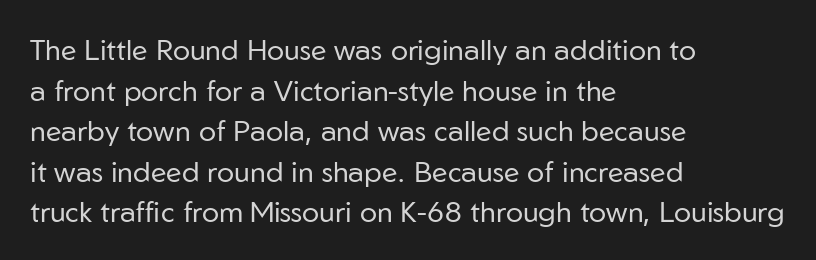
The image shows 29 px regular-weight sans-serif type, upright; set left-aligned, normal line spacing (1.4x), normal letter spacing, not underlined; low stroke contrast and a medium x-height.
